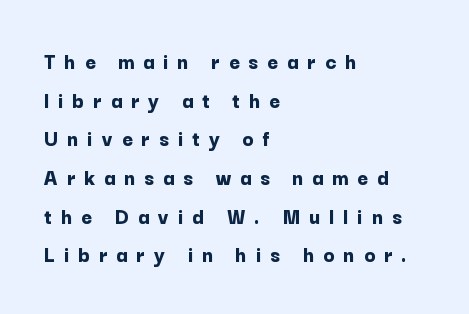
Q: Is the text bold? A: Yes.
Q: Is the text italic (slanted)? A: No, it is upright.
Q: Is the text underlined? A: No.
Q: How is the paragraph aligned? A: Left-aligned.
Q: Is the spacing between letters normal or unusually wide? A: Unusually wide.
Q: Is the spacing between lines tight, normal or loose? A: Normal.
